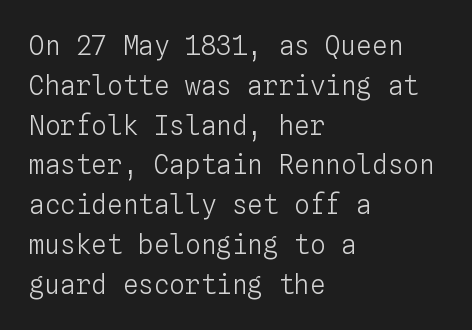
{"italic": "no", "bold": "no", "underline": "no", "align": "left", "line_spacing": "normal", "line_spacing_ratio": 1.53, "letter_spacing": "normal", "letter_spacing_em": 0.0, "glyph_px": 26}
